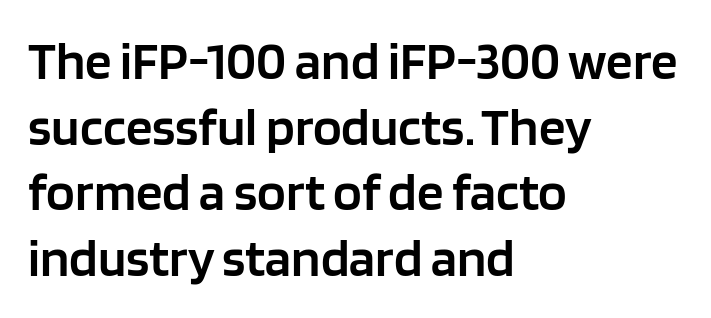
The image shows 53 px semibold sans-serif type, upright; set left-aligned, line spacing 1.24x, normal letter spacing, not underlined; low stroke contrast and a large x-height.
